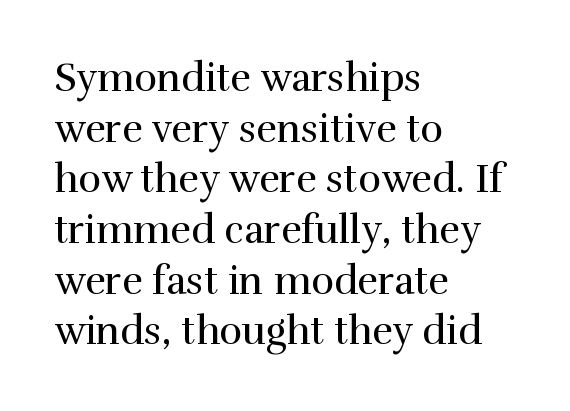
The image shows 39 px regular-weight serif type, upright; set left-aligned, normal line spacing (1.3x), normal letter spacing, not underlined; high stroke contrast and a medium x-height.
